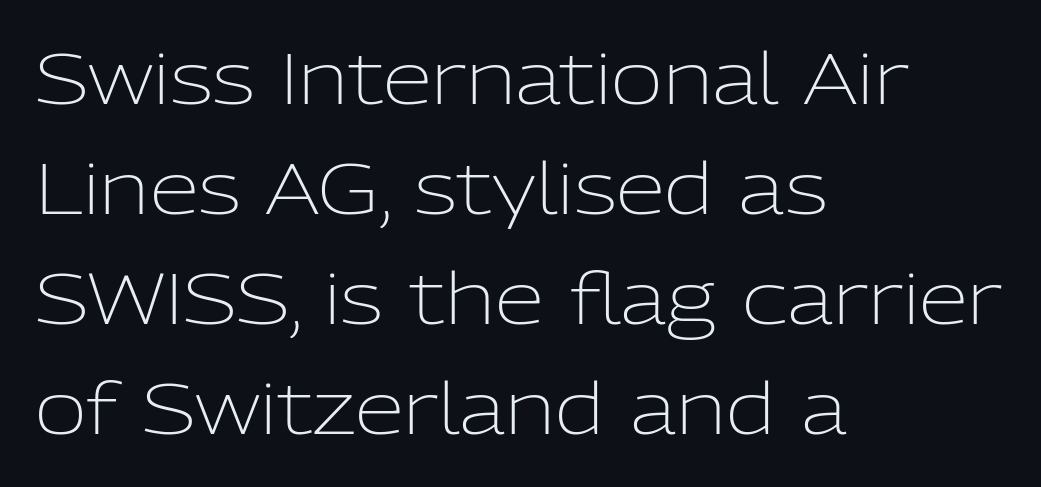
Are there feet on the stems? There aren't — it's a sans. Regular leading. Unbolded letterforms with no extra heft. The area under the type is left untouched. The rendering uses natural spacing where letterforms have individual widths. Here the glyphs are tracked normally, forming tight word shapes.
